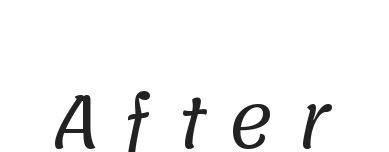
Observe the absence of serifs on each vertical stroke in this sample. Nothing heavy about these letters — not bold at all. Is the letter spacing exaggerated? Yes — the characters are pushed far apart. Nobody drew a line under any word here. Spacing verdict: proportional, widths tailored to each character.
